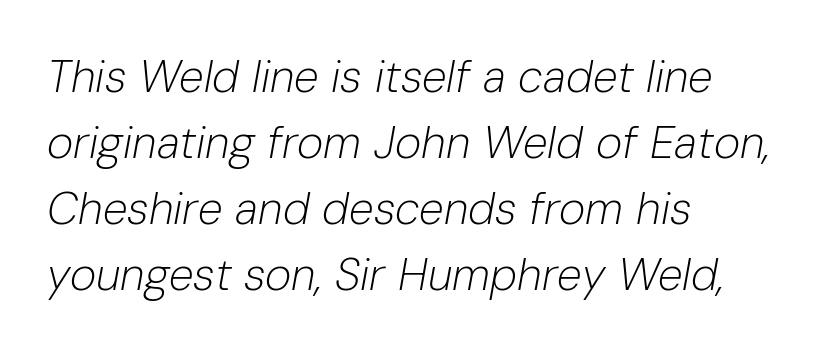
Q: Is the text bold? A: No.
Q: Is the text italic (slanted)? A: Yes, it leans right by about 10 degrees.
Q: Is the text underlined? A: No.
Q: How is the paragraph aligned? A: Left-aligned.
Q: Is the spacing between letters normal or unusually wide? A: Normal.
Q: Is the spacing between lines tight, normal or loose? A: Normal.
Q: Width (condensed, normal, or wide)? A: Normal.
Q: Stroke contrast? A: Low.
Q: x-height? A: Medium.
Q: Monospaced? A: No.
